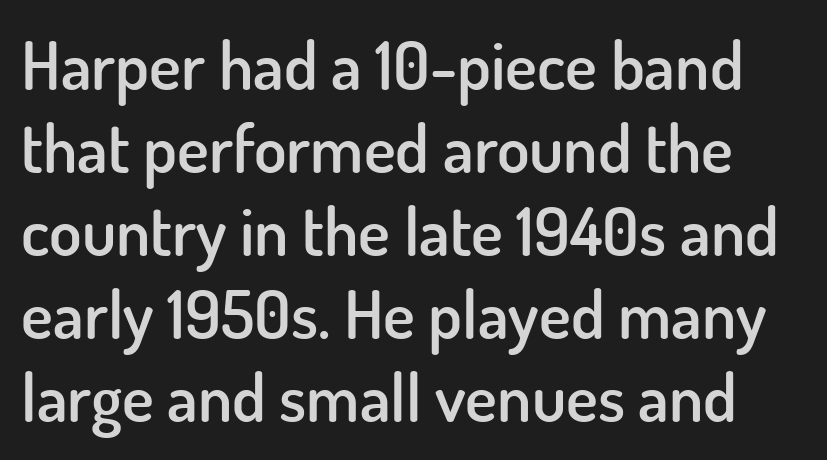
Q: Is the text bold? A: Semi-bold.
Q: Is the text italic (slanted)? A: No, it is upright.
Q: Is the typeface a serif or a sans-serif typeface? A: Sans-serif.
Q: Is the text underlined? A: No.
Q: Is the spacing between letters normal or unusually wide? A: Normal.
Q: Width (condensed, normal, or wide)? A: Normal.
Q: Stroke contrast? A: Low.
Q: x-height? A: Small.
Q: Monospaced? A: No.
